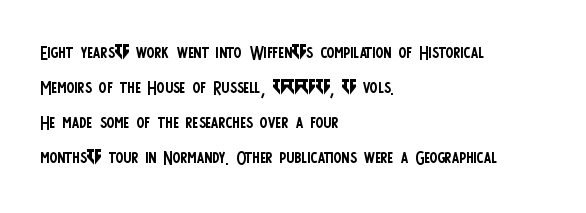
The image shows 24 px text type, upright; set left-aligned, normal line spacing (1.46x), normal letter spacing, not underlined.
